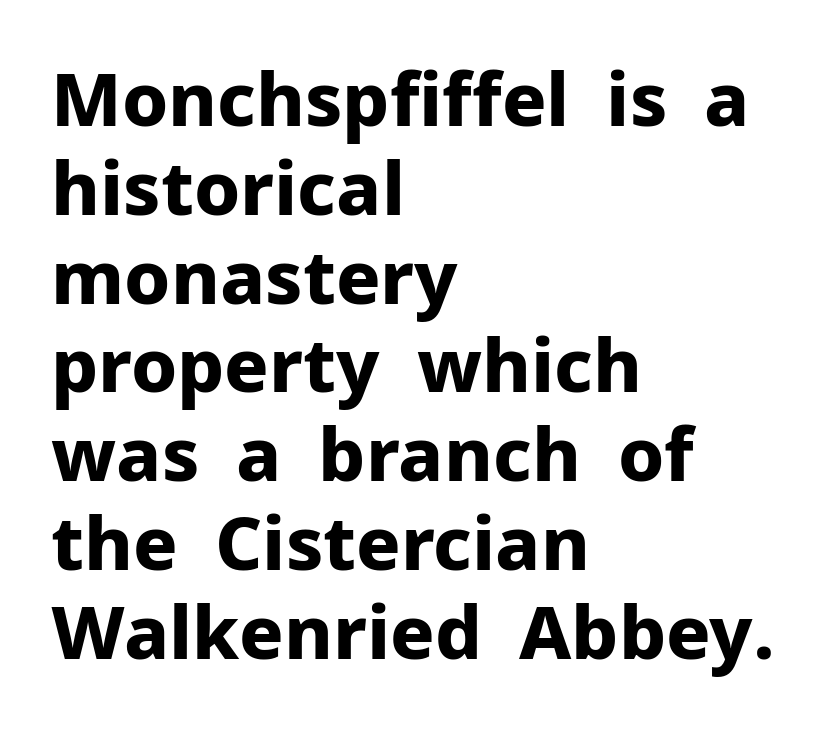
The image shows 74 px bold sans-serif type, upright; set left-aligned, line spacing 1.2x, normal letter spacing, not underlined; low stroke contrast and a medium x-height.
